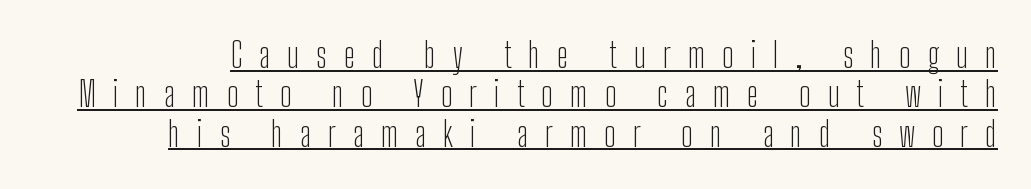
Notice how the stems are strictly vertical — no italics here. A typesetter would call this proportional, since set widths differ per character. Underlined type. This rendering widens character spacing well past its baseline value. The characters are drawn with everyday or finer stroke widths. The text was rendered using a sans face with plain stroke endings.
